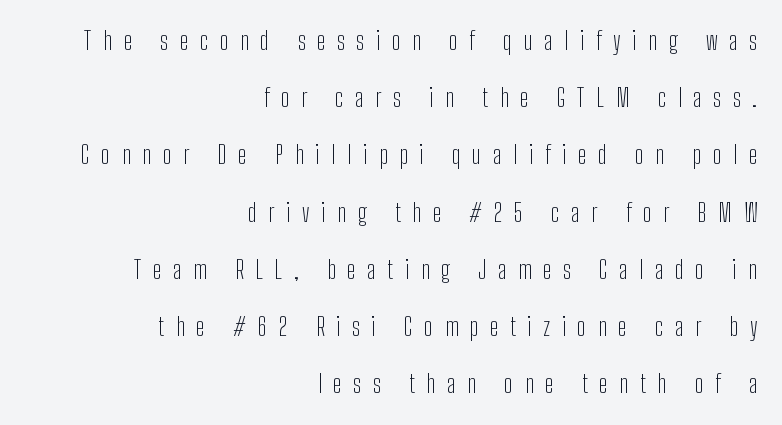
{"italic": "no", "bold": "no", "underline": "no", "align": "right", "line_spacing": "loose", "line_spacing_ratio": 2.29, "letter_spacing": "wide", "letter_spacing_em": 0.47, "glyph_px": 25}
